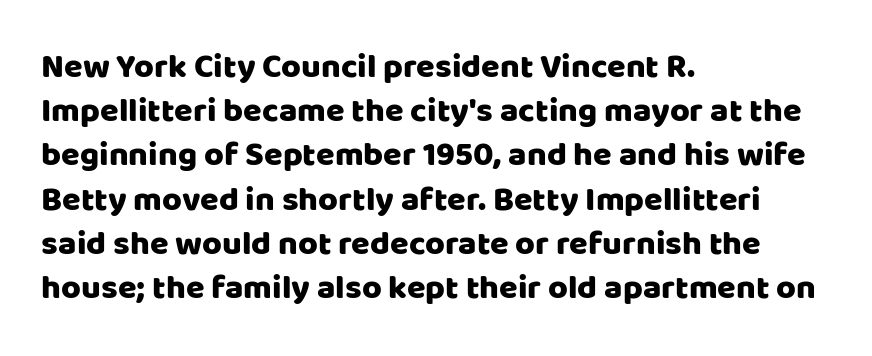
{"serif": "no", "italic": "no", "width": "normal", "stroke_contrast": "low", "x_height": "large", "monospaced": "no", "underline": "no", "align": "left", "line_spacing": "normal", "line_spacing_ratio": 1.3, "letter_spacing": "normal", "letter_spacing_em": 0.0, "glyph_px": 34}
